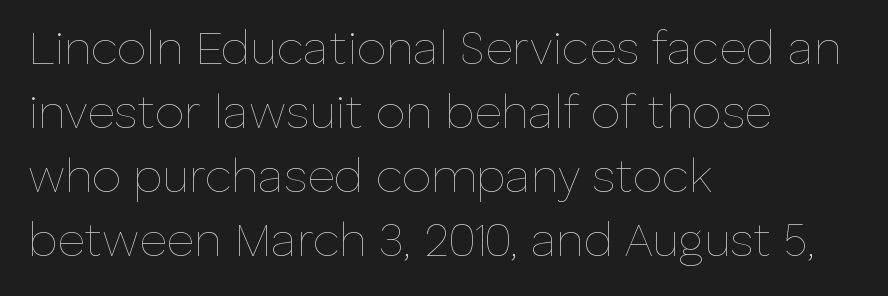
Between one letter and the next there's only the usual sliver of space. The gap between lines stays unmarked. Ascenders rise straight up at ninety degrees. The cut favours lightness, reaching ordinary text weight at its darkest. The setting favours the left margin, as ordinary paragraphs usually do.
